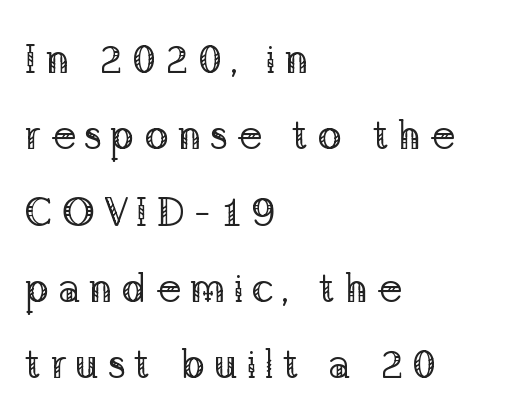
Q: Is the text bold? A: No.
Q: Is the text italic (slanted)? A: No, it is upright.
Q: Is the typeface a serif or a sans-serif typeface? A: Serif.
Q: Is the text underlined? A: No.
Q: How is the paragraph aligned? A: Left-aligned.
Q: Is the spacing between letters normal or unusually wide? A: Unusually wide.
Q: Width (condensed, normal, or wide)? A: Normal.
Q: Stroke contrast? A: Low.
Q: x-height? A: Medium.
Q: Monospaced? A: No.
